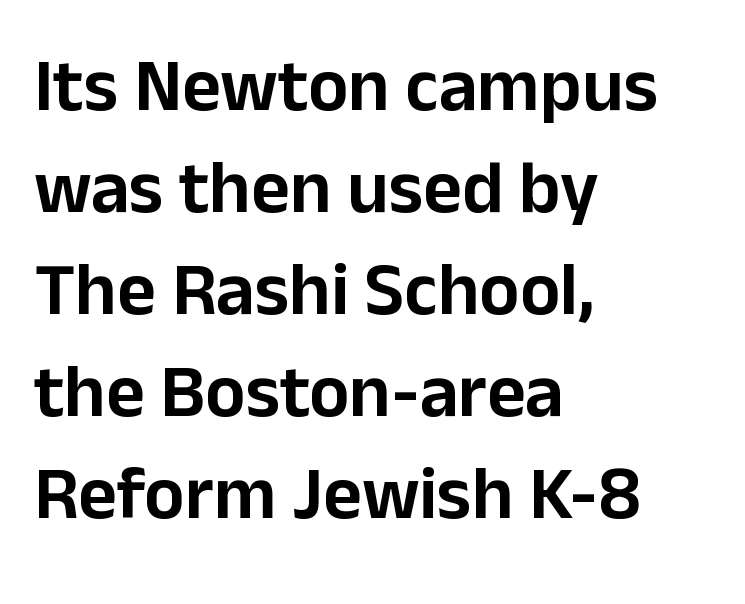
Q: Is the text italic (slanted)? A: No, it is upright.
Q: Is the typeface a serif or a sans-serif typeface? A: Sans-serif.
Q: Is the text underlined? A: No.
Q: How is the paragraph aligned? A: Left-aligned.
Q: Is the spacing between letters normal or unusually wide? A: Normal.
Q: Is the spacing between lines tight, normal or loose? A: Normal.
Q: Width (condensed, normal, or wide)? A: Normal.
Q: Stroke contrast? A: Low.
Q: x-height? A: Medium.
Q: Monospaced? A: No.
